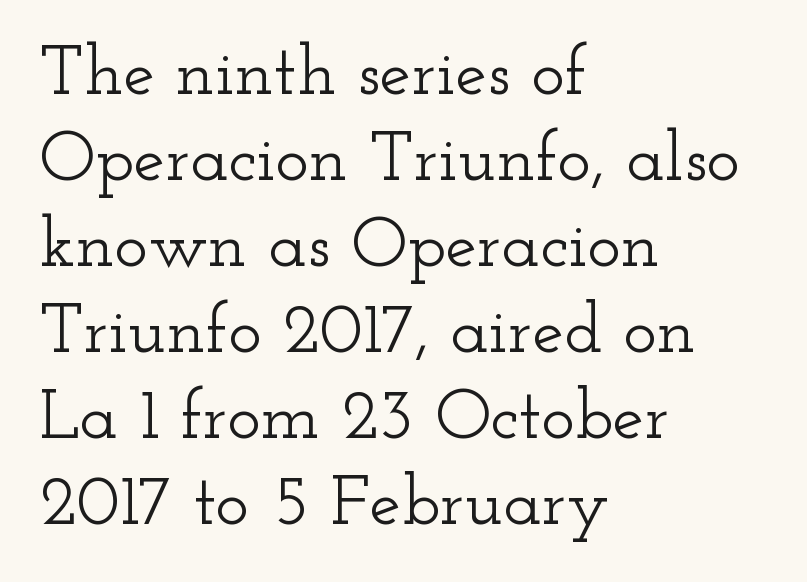
The image shows 71 px wide serif type, upright; set left-aligned, line spacing 1.21x, normal letter spacing, not underlined; low stroke contrast and a small x-height.
